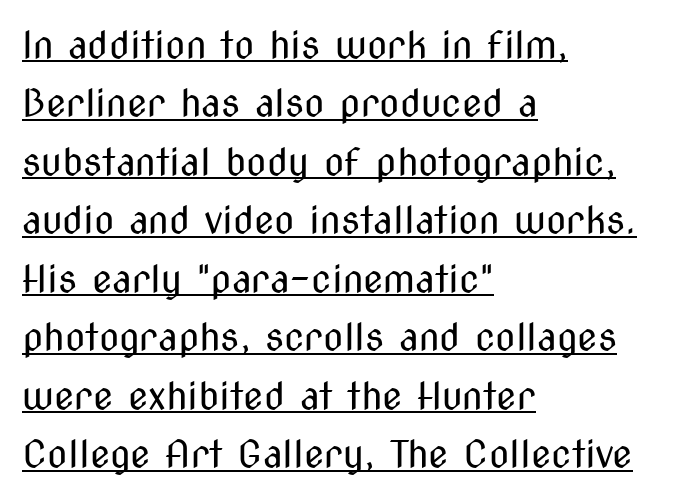
{"serif": "no", "italic": "no", "bold": "no", "weight": "regular", "width": "condensed", "stroke_contrast": "medium", "x_height": "medium", "monospaced": "no", "underline": "yes", "align": "left", "line_spacing": "normal", "line_spacing_ratio": 1.58, "letter_spacing": "normal", "letter_spacing_em": 0.0, "glyph_px": 37}
